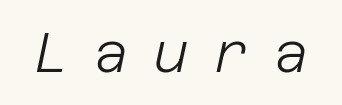
{"italic": "yes", "lean": "right", "slant_degrees": 12, "bold": "no", "weight": "light", "width": "normal", "stroke_contrast": "low", "x_height": "large", "underline": "no", "letter_spacing": "wide", "letter_spacing_em": 0.44, "glyph_px": 55}
